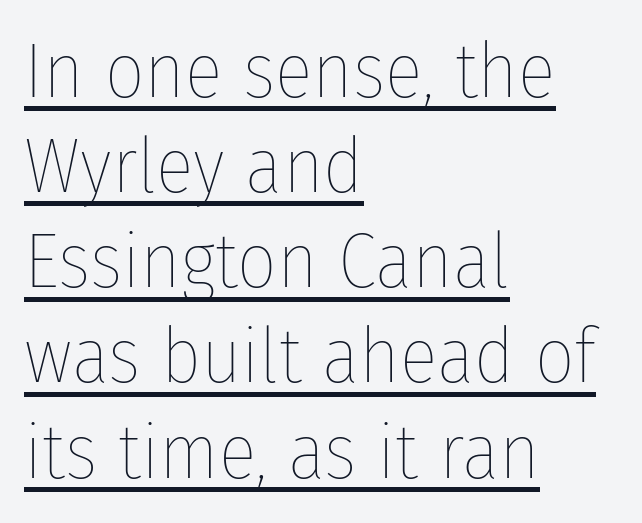
{"italic": "no", "bold": "no", "weight": "thin", "width": "condensed", "stroke_contrast": "low", "x_height": "medium", "monospaced": "no", "underline": "yes", "align": "left", "line_spacing_ratio": 1.22, "letter_spacing": "normal", "letter_spacing_em": 0.0, "glyph_px": 78}
